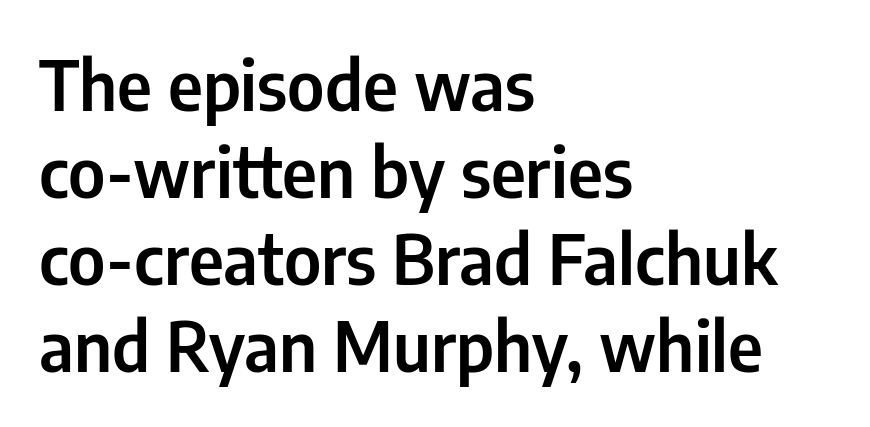
Letters rest on an invisible, unmarked baseline. The typography opts for an upright posture over an oblique one. Look at the tracking — it's just the regular setting, nothing added. Line starts are locked; line ends wander.
